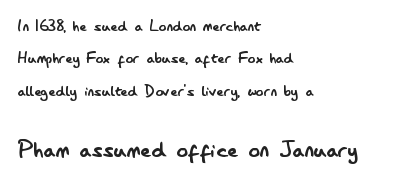
The image shows 28 px regular-weight, condensed sans-serif type, upright; set left-aligned, line spacing 1.71x, normal letter spacing, not underlined; the second (bottom) block is 1.47x larger; low stroke contrast and a small x-height.
